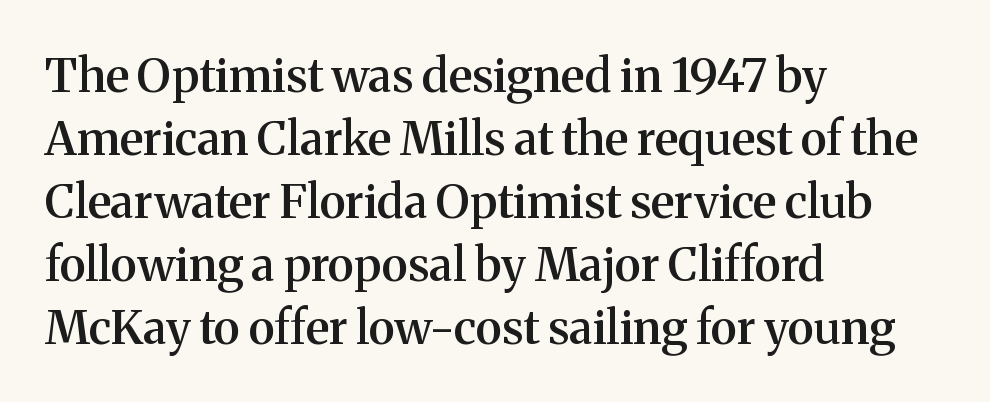
{"serif": "yes", "italic": "no", "bold": "semi", "weight": "semibold", "width": "normal", "stroke_contrast": "medium", "x_height": "medium", "monospaced": "no", "underline": "no", "align": "left", "line_spacing": "normal", "line_spacing_ratio": 1.34, "letter_spacing": "normal", "letter_spacing_em": 0.0, "glyph_px": 47}
